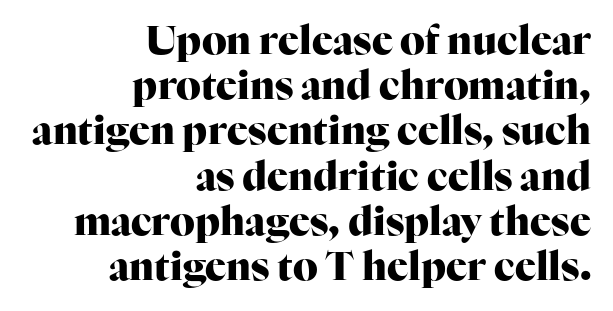
A serif font was chosen for this passage. The paragraph has a hard right edge and a soft left edge. Notice how the stems are strictly vertical — no italics here. Caption: bold face, heavy strokes. A typesetter would call this proportional, since set widths differ per character. Unmarked baselines from the first word to the last.
